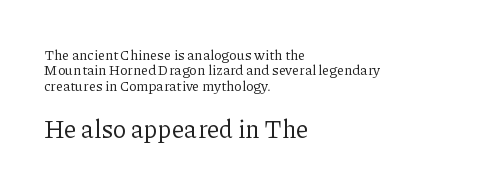
The image shows 25 px text type, upright; set left-aligned, tight line spacing (1.09x), normal letter spacing, not underlined; the second (bottom) block is 1.79x larger.
